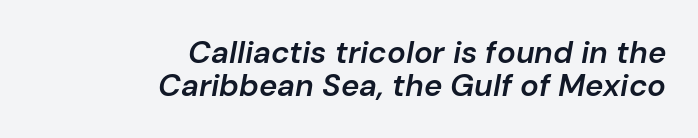
Q: Is the text bold? A: Semi-bold.
Q: Is the text italic (slanted)? A: Yes, it leans right by about 10 degrees.
Q: Is the text underlined? A: No.
Q: How is the paragraph aligned? A: Right-aligned.
Q: Is the spacing between letters normal or unusually wide? A: Normal.
Q: Is the spacing between lines tight, normal or loose? A: Tight.
Q: Width (condensed, normal, or wide)? A: Normal.
Q: Stroke contrast? A: Low.
Q: x-height? A: Medium.
Q: Monospaced? A: No.
